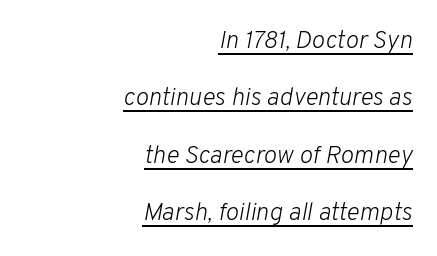
Widely set lines give the paragraph a tall, airy silhouette. Nothing unusual about the tracking: characters are spaced as the font intends. The rendering uses the underline text-decoration. Line ends are locked; line starts wander. The weight tops out at a normal text grade. The font's italic variant was chosen for this text.
